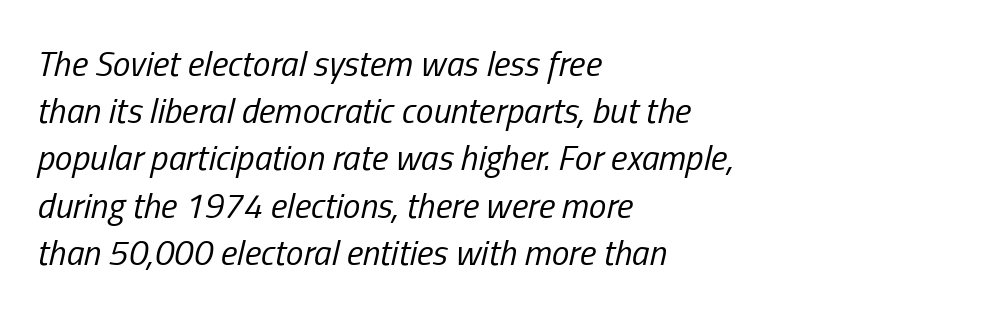
The image shows 35 px regular-weight, condensed type, italic (leaning right); set left-aligned, normal line spacing (1.35x), normal letter spacing, not underlined; low stroke contrast and a medium x-height.
